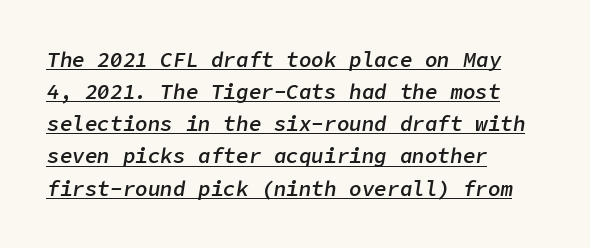
The glyphs have the mass of a demibold cut, below bold. A rule runs beneath these lines of type. Rendered with sloped, italic letterforms. Interline gaps are of average width in this sample. The type is set solid horizontally, with unmodified tracking. Each line starts at the same left margin while the right side varies.
